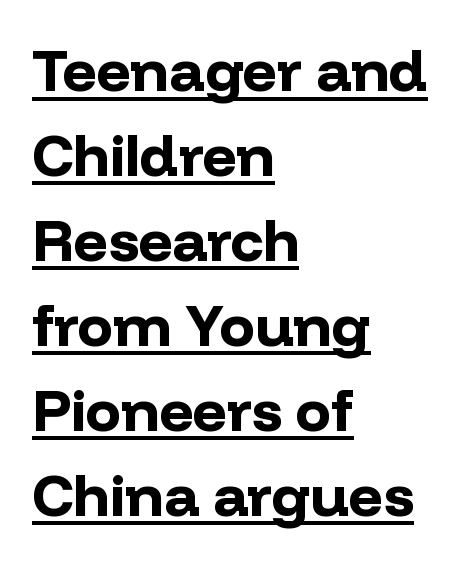
The image shows 59 px bold sans-serif type, upright; set left-aligned, normal line spacing (1.44x), normal letter spacing, underlined; low stroke contrast and a medium x-height.
